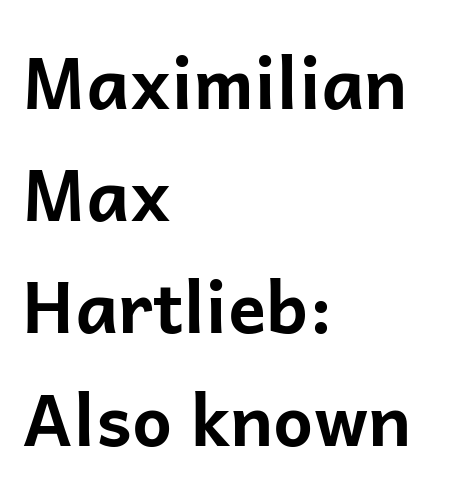
Q: Is the text bold? A: Yes.
Q: Is the text italic (slanted)? A: No, it is upright.
Q: Is the typeface a serif or a sans-serif typeface? A: Sans-serif.
Q: Is the text underlined? A: No.
Q: How is the paragraph aligned? A: Left-aligned.
Q: Is the spacing between letters normal or unusually wide? A: Normal.
Q: Is the spacing between lines tight, normal or loose? A: Normal.
Q: Width (condensed, normal, or wide)? A: Normal.
Q: Stroke contrast? A: Low.
Q: x-height? A: Medium.
Q: Monospaced? A: No.
